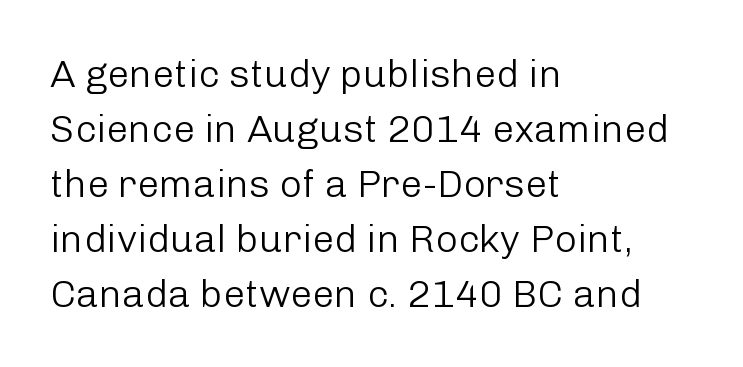
{"serif": "no", "italic": "no", "bold": "no", "weight": "light", "width": "normal", "stroke_contrast": "low", "x_height": "medium", "monospaced": "no", "underline": "no", "align": "left", "line_spacing": "normal", "line_spacing_ratio": 1.41, "letter_spacing": "normal", "letter_spacing_em": 0.0, "glyph_px": 39}
